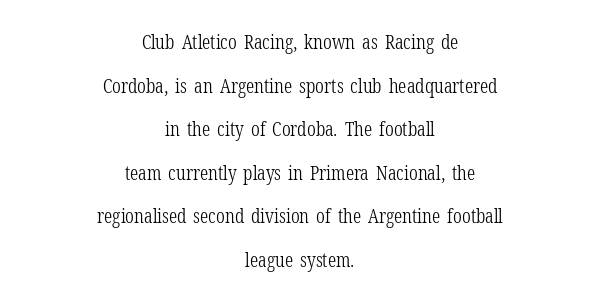
{"italic": "no", "bold": "no", "underline": "no", "align": "center", "line_spacing": "loose", "line_spacing_ratio": 2.18, "letter_spacing": "normal", "letter_spacing_em": 0.0, "glyph_px": 20}
